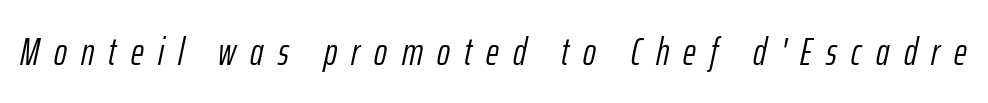
Q: Is the text bold? A: No.
Q: Is the text italic (slanted)? A: Yes, it leans right by about 12 degrees.
Q: Is the text underlined? A: No.
Q: Is the spacing between letters normal or unusually wide? A: Unusually wide.
Q: Width (condensed, normal, or wide)? A: Condensed.
Q: Stroke contrast? A: Low.
Q: x-height? A: Medium.
Q: Monospaced? A: No.
